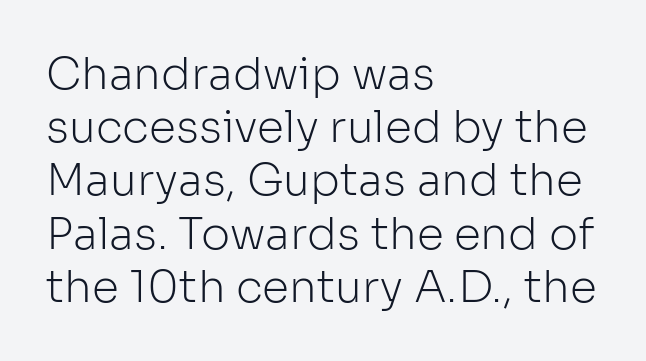
{"serif": "no", "italic": "no", "bold": "no", "weight": "light", "width": "normal", "stroke_contrast": "low", "x_height": "medium", "monospaced": "no", "underline": "no", "align": "left", "line_spacing_ratio": 1.21, "letter_spacing": "normal", "letter_spacing_em": 0.0, "glyph_px": 44}
